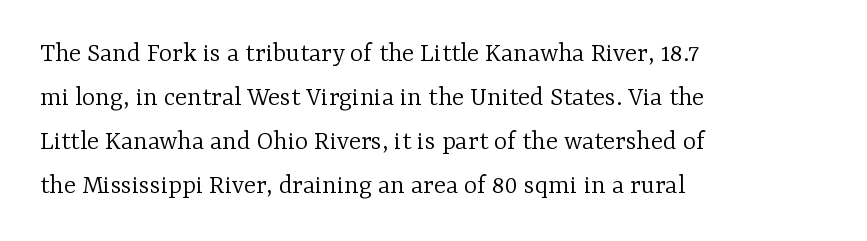
Q: Is the text bold? A: No.
Q: Is the text italic (slanted)? A: No, it is upright.
Q: Is the typeface a serif or a sans-serif typeface? A: Serif.
Q: Is the text underlined? A: No.
Q: How is the paragraph aligned? A: Left-aligned.
Q: Is the spacing between letters normal or unusually wide? A: Normal.
Q: Is the spacing between lines tight, normal or loose? A: Normal.
Q: Width (condensed, normal, or wide)? A: Normal.
Q: Stroke contrast? A: Low.
Q: x-height? A: Medium.
Q: Monospaced? A: No.
